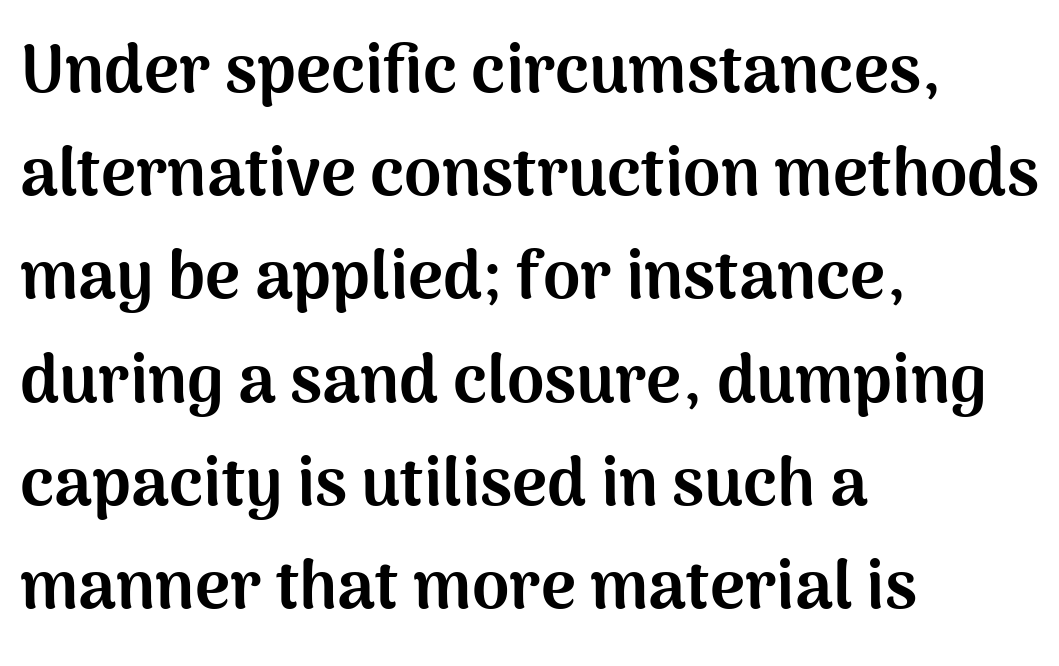
The rendering uses a moderate line-height, typical for paragraphs. Does the weight exceed regular? Yes, all the way to bold. These lines are rendered in a variable-pitch font. Does extra space separate the letters? No, they use regular spacing. Typeset ragged right — the left edge is the straight one. Posture: vertical.
